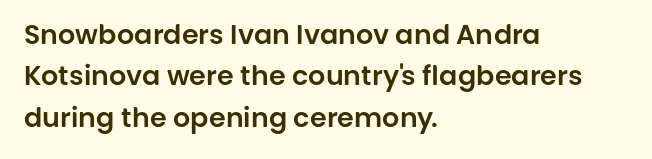
Successive baselines arrive at the customary interval. Short and long lines alike share a common starting point at left. Italic: no, the glyphs are upright roman. Short note: letters normally spaced. Quick note: underline off.
